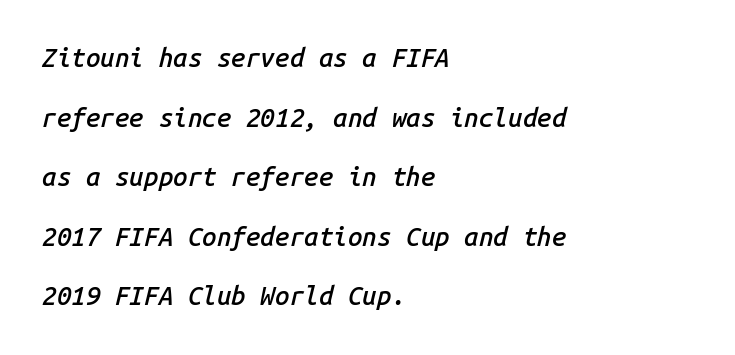
Check under the words: just untouched page. The typesetting leans somewhat heavy: a semibold. Compared with typical paragraphs, the rows here are farther apart. This rendering uses left alignment, leaving the right contour irregular.
